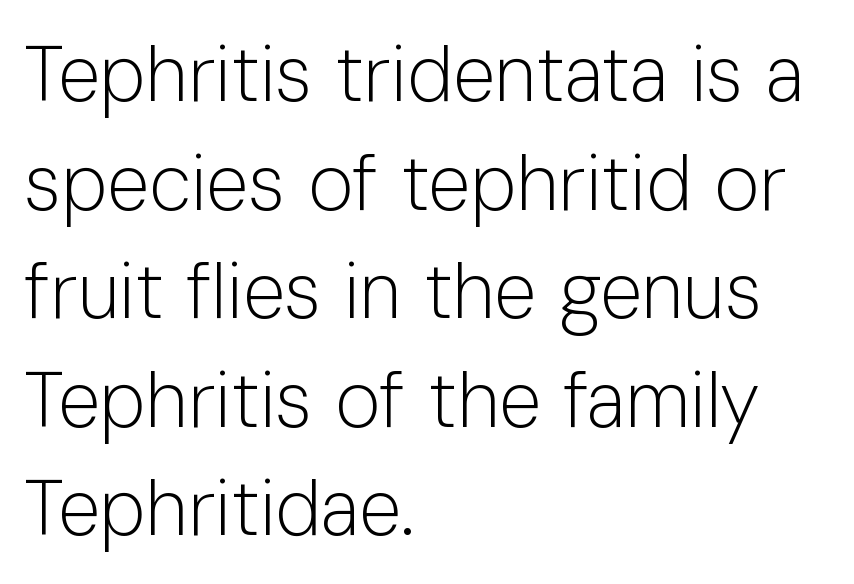
{"serif": "no", "italic": "no", "bold": "no", "weight": "light", "width": "normal", "stroke_contrast": "low", "x_height": "medium", "monospaced": "no", "underline": "no", "align": "left", "line_spacing": "normal", "line_spacing_ratio": 1.41, "letter_spacing": "normal", "letter_spacing_em": 0.0, "glyph_px": 77}
